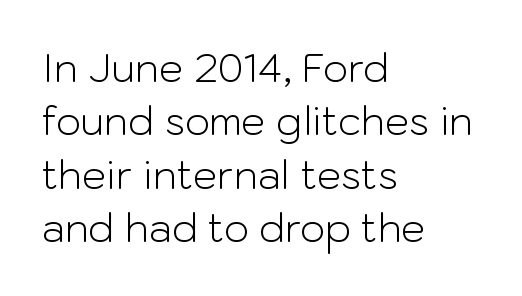
In CSS terms this would be text-align: left. The space directly below the letters is spotless. The characters are drawn with everyday or finer stroke widths. Are there feet on the stems? There aren't — it's a sans. Nothing unusual about the tracking: characters are spaced as the font intends. This block has exactly the height ordinary leading produces.
